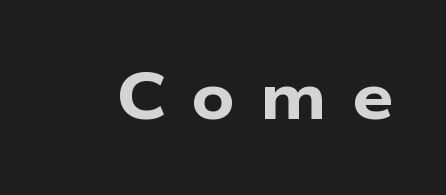
The image shows 65 px bold, wide sans-serif type; set unusually wide letter spacing (+0.38 em), not underlined; low stroke contrast and a medium x-height.
